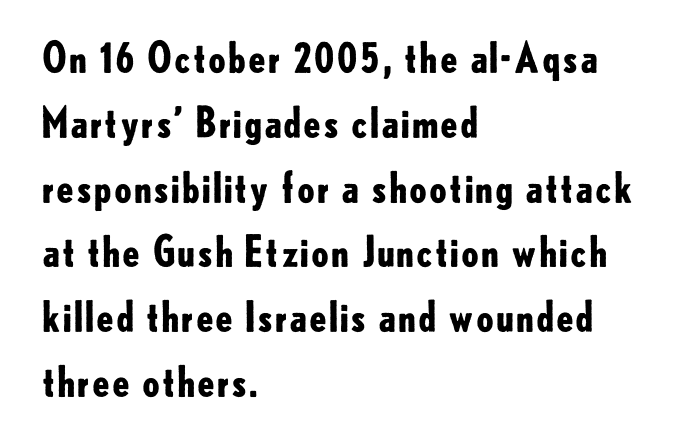
Q: Is the text bold? A: Yes.
Q: Is the text italic (slanted)? A: No, it is upright.
Q: Is the typeface a serif or a sans-serif typeface? A: Sans-serif.
Q: Is the text underlined? A: No.
Q: How is the paragraph aligned? A: Left-aligned.
Q: Is the spacing between letters normal or unusually wide? A: Normal.
Q: Is the spacing between lines tight, normal or loose? A: Normal.
Q: Width (condensed, normal, or wide)? A: Normal.
Q: Stroke contrast? A: Low.
Q: x-height? A: Small.
Q: Monospaced? A: No.
